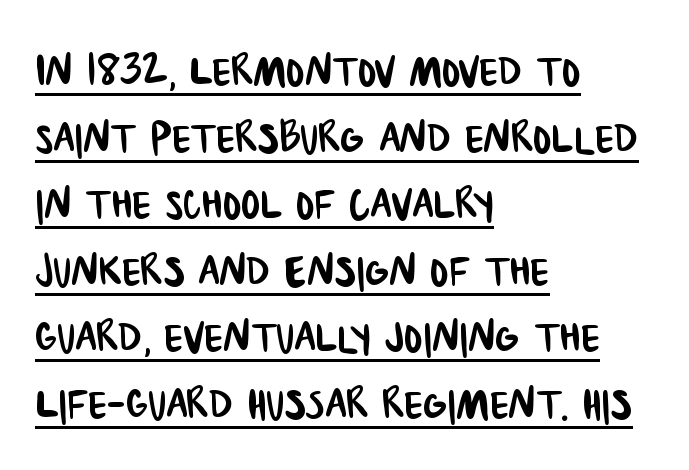
{"serif": "no", "width": "condensed", "stroke_contrast": "low", "x_height": "large", "monospaced": "no", "underline": "yes", "align": "left", "line_spacing_ratio": 1.21, "letter_spacing": "normal", "letter_spacing_em": 0.0, "glyph_px": 55}
